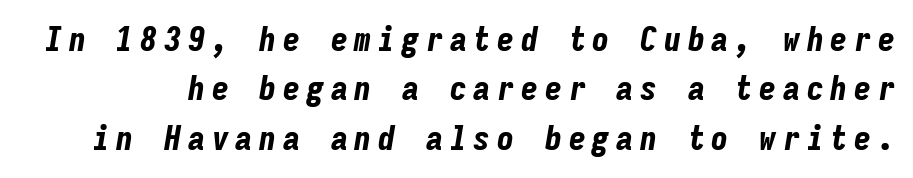
Glyph-to-glyph distance is far greater than everyday printed text. Its strokes are broad and dark, the hallmark of bold type. Summary of vertical rhythm: regular, with standard interline spacing. This rendering features lettering with no underline. Looking at the ascenders, they clearly lean.
